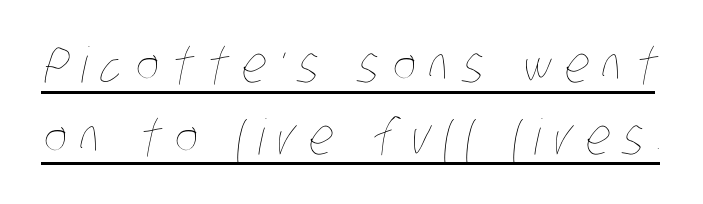
{"bold": "no", "weight": "thin", "width": "condensed", "stroke_contrast": "low", "x_height": "large", "monospaced": "no", "underline": "yes", "line_spacing": "normal", "line_spacing_ratio": 1.46, "letter_spacing": "wide", "letter_spacing_em": 0.27, "glyph_px": 49}
